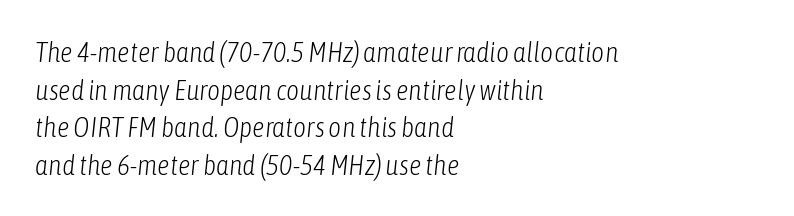
In terms of posture, this sample is oblique. This sample is left-justified, so line endings fall wherever the words run out. Has an underline been added? It has not. The horizontal fit of the characters is conventional and even. Whoever set this chose a conventional vertical rhythm.
